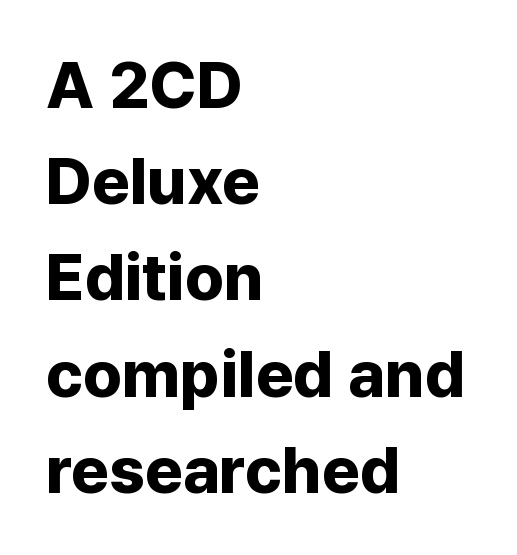
The image shows 65 px bold sans-serif type, upright; set left-aligned, normal line spacing (1.48x), normal letter spacing, not underlined; low stroke contrast and a medium x-height.
